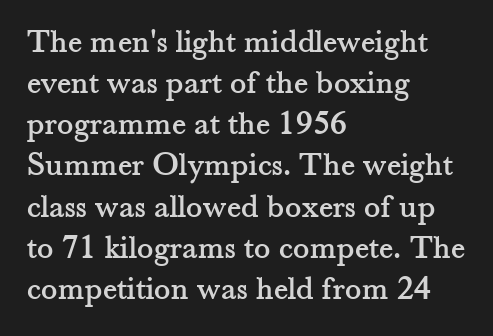
The image shows 34 px serif type, upright; set left-aligned, line spacing 1.21x, normal letter spacing, not underlined; medium stroke contrast and a small x-height.
